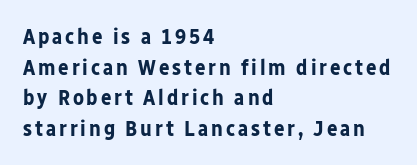
These lines were composed using upright roman letters. This is heavy type, rendered in bold. Regarding leading, the lines here are spaced in the standard way. No word sits above an underline.
